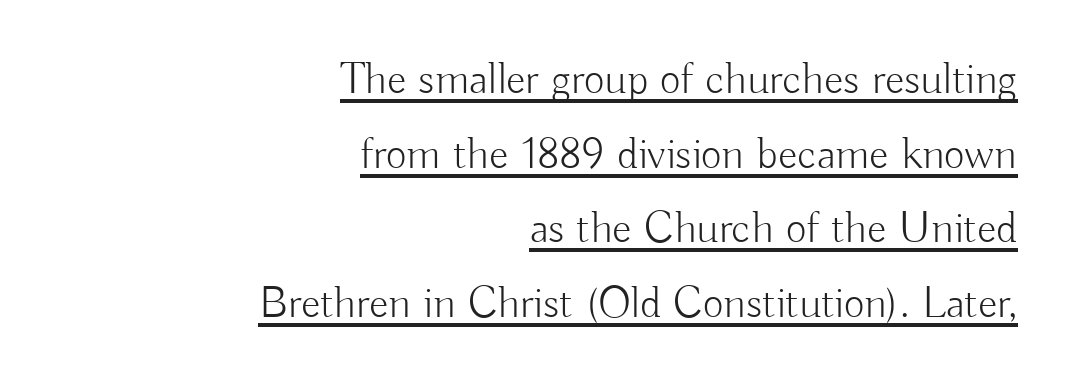
{"serif": "no", "italic": "no", "bold": "no", "weight": "light", "width": "normal", "stroke_contrast": "low", "x_height": "small", "monospaced": "no", "underline": "yes", "align": "right", "line_spacing": "normal", "line_spacing_ratio": 1.66, "letter_spacing": "normal", "letter_spacing_em": 0.0, "glyph_px": 45}
